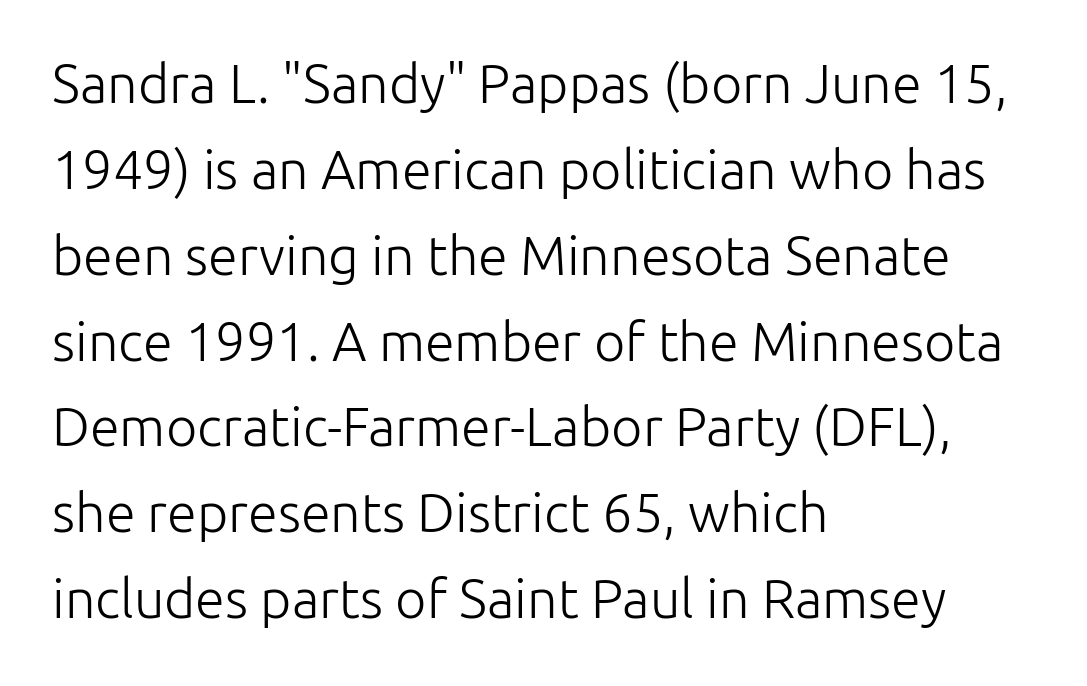
{"serif": "no", "italic": "no", "bold": "no", "weight": "light", "width": "normal", "stroke_contrast": "low", "x_height": "medium", "monospaced": "no", "underline": "no", "align": "left", "line_spacing": "normal", "line_spacing_ratio": 1.59, "letter_spacing": "normal", "letter_spacing_em": 0.0, "glyph_px": 54}
